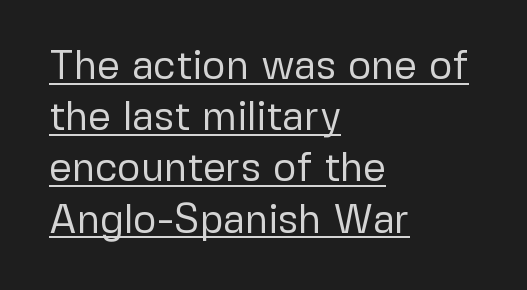
Baseline-to-baseline distance is the conventional proportion of letter height. The lettering is marked with a stroke running underneath it. Where is the straight margin? On the left. Nobody touched the tracking dial on this one. These lines are rendered in a variable-pitch font. The font sits on the lighter half of the weight spectrum, regular included.
